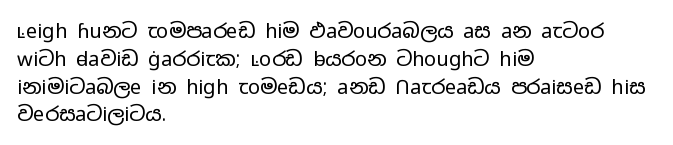
Q: Is the text bold? A: No.
Q: Is the text italic (slanted)? A: No, it is upright.
Q: Is the text underlined? A: No.
Q: How is the paragraph aligned? A: Left-aligned.
Q: Is the spacing between letters normal or unusually wide? A: Normal.
Q: Is the spacing between lines tight, normal or loose? A: Normal.
